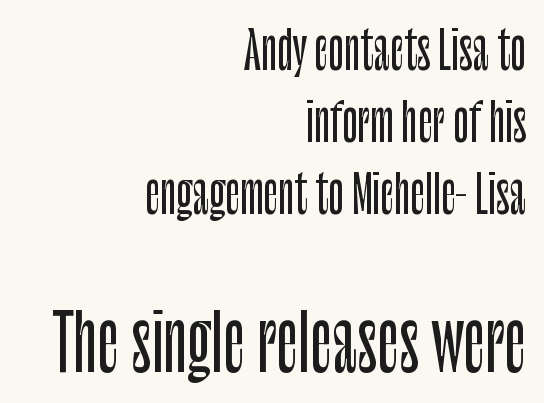
Q: Is the text italic (slanted)? A: No, it is upright.
Q: Is the typeface a serif or a sans-serif typeface? A: Sans-serif.
Q: Is the text underlined? A: No.
Q: How is the paragraph aligned? A: Right-aligned.
Q: Is the spacing between letters normal or unusually wide? A: Normal.
Q: Is the spacing between lines tight, normal or loose? A: Normal.
Q: Which block of text is set in a larger size, the first (top) or the second (bottom)? A: The second (bottom) one.
Q: Width (condensed, normal, or wide)? A: Condensed.
Q: Stroke contrast? A: Low.
Q: x-height? A: Large.
Q: Monospaced? A: No.
